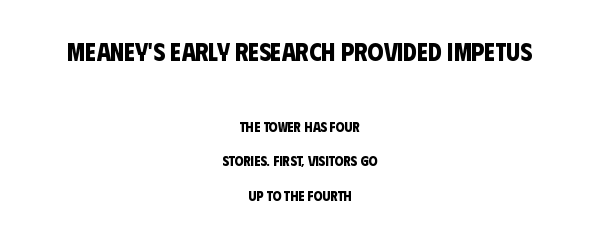
The image shows 25 px bold type; set centered, loose line spacing (2.47x), normal letter spacing, not underlined; the first (top) block is 1.79x larger.
